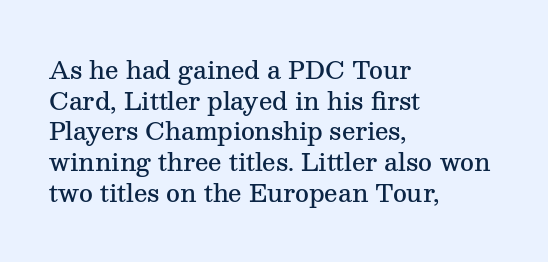
The image shows 24 px text type, upright; set left-aligned, normal line spacing (1.28x), normal letter spacing, not underlined.
